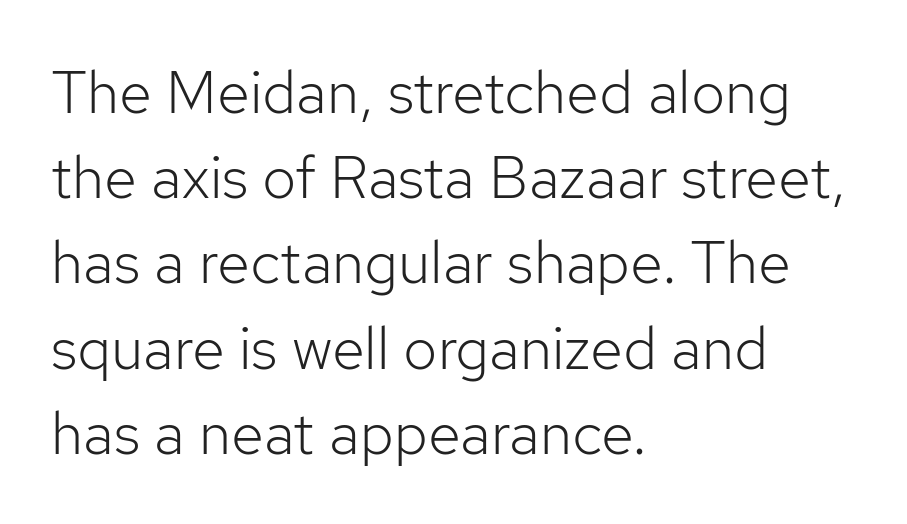
The image shows 60 px light sans-serif type, upright; set left-aligned, normal line spacing (1.42x), normal letter spacing, not underlined; low stroke contrast and a medium x-height.
